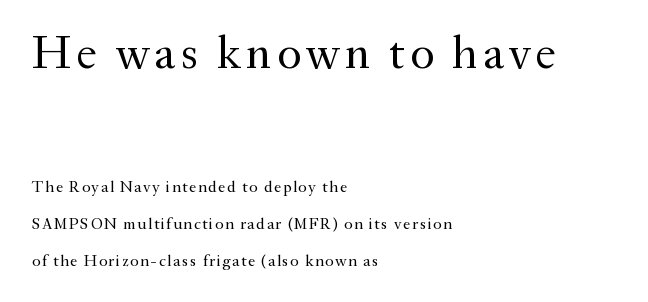
Q: Is the text bold? A: No.
Q: Is the text italic (slanted)? A: No, it is upright.
Q: Is the typeface a serif or a sans-serif typeface? A: Serif.
Q: Is the text underlined? A: No.
Q: How is the paragraph aligned? A: Left-aligned.
Q: Is the spacing between lines tight, normal or loose? A: Loose.
Q: Which block of text is set in a larger size, the first (top) or the second (bottom)? A: The first (top) one.
Q: Width (condensed, normal, or wide)? A: Normal.
Q: Stroke contrast? A: Medium.
Q: x-height? A: Small.
Q: Monospaced? A: No.
